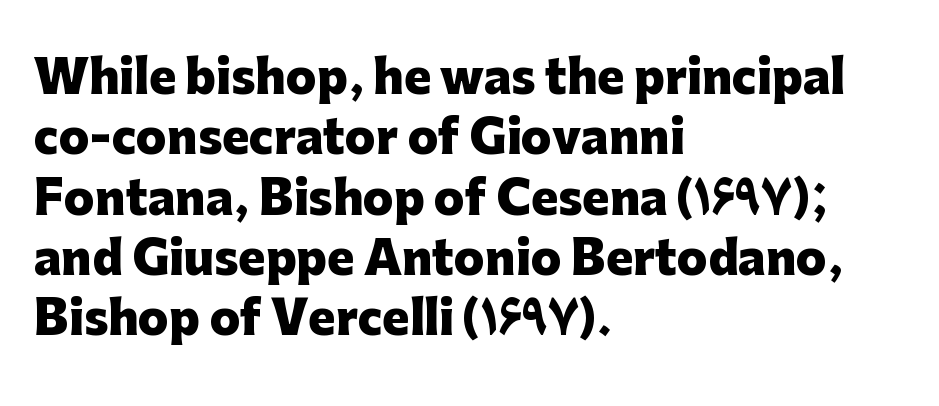
Q: Is the text bold? A: Yes.
Q: Is the text italic (slanted)? A: No, it is upright.
Q: Is the typeface a serif or a sans-serif typeface? A: Sans-serif.
Q: Is the text underlined? A: No.
Q: How is the paragraph aligned? A: Left-aligned.
Q: Is the spacing between letters normal or unusually wide? A: Normal.
Q: Is the spacing between lines tight, normal or loose? A: Normal.
Q: Width (condensed, normal, or wide)? A: Normal.
Q: Stroke contrast? A: Low.
Q: x-height? A: Medium.
Q: Monospaced? A: No.
